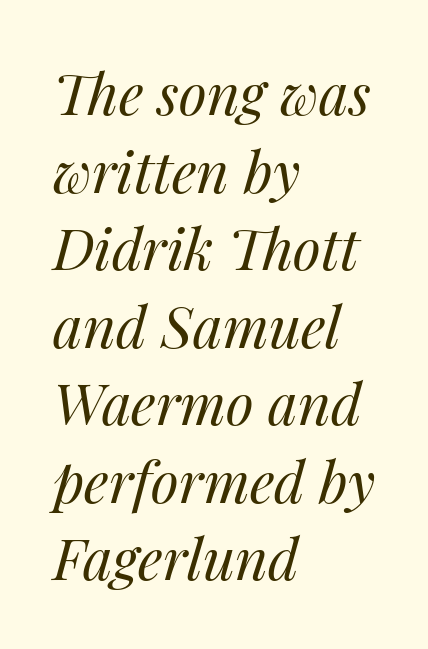
Q: Is the text bold? A: No.
Q: Is the text italic (slanted)? A: Yes, it leans right by about 14 degrees.
Q: Is the text underlined? A: No.
Q: How is the paragraph aligned? A: Left-aligned.
Q: Is the spacing between letters normal or unusually wide? A: Normal.
Q: Is the spacing between lines tight, normal or loose? A: Normal.
Q: Width (condensed, normal, or wide)? A: Normal.
Q: Stroke contrast? A: Medium.
Q: x-height? A: Medium.
Q: Monospaced? A: No.
